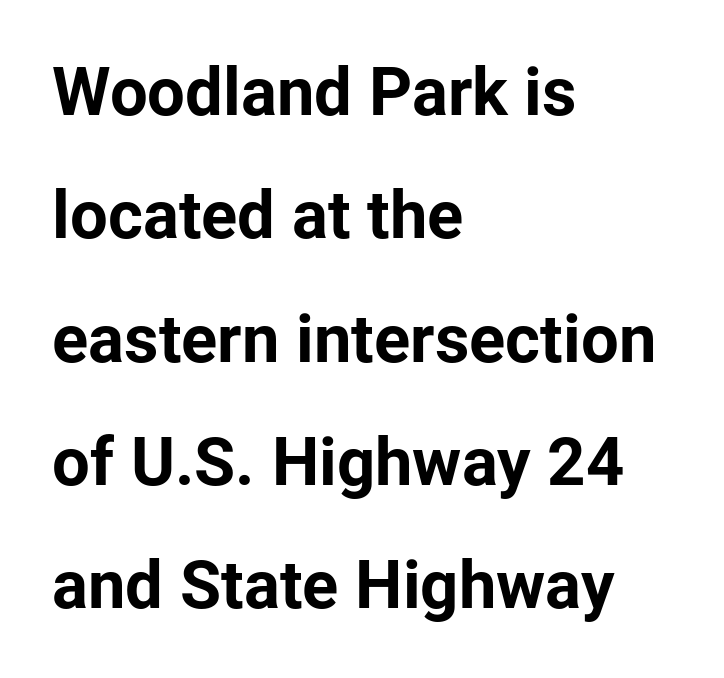
{"serif": "no", "italic": "no", "bold": "yes", "weight": "bold", "width": "normal", "stroke_contrast": "low", "x_height": "medium", "monospaced": "no", "underline": "no", "align": "left", "line_spacing_ratio": 1.84, "letter_spacing": "normal", "letter_spacing_em": 0.0, "glyph_px": 67}
